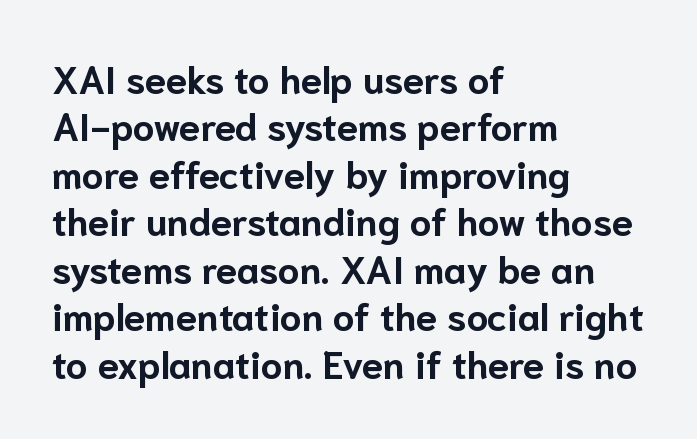
The image shows 38 px bold sans-serif type, upright; set left-aligned, normal line spacing (1.25x), normal letter spacing, not underlined; low stroke contrast and a medium x-height.
